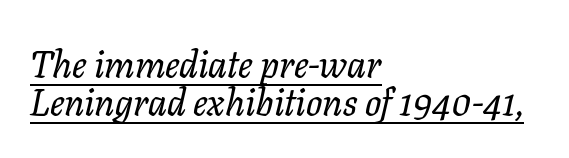
{"serif": "yes", "italic": "yes", "lean": "right", "slant_degrees": 11, "width": "normal", "stroke_contrast": "low", "x_height": "medium", "monospaced": "no", "underline": "yes", "align": "left", "line_spacing": "tight", "line_spacing_ratio": 0.99, "letter_spacing": "normal", "letter_spacing_em": 0.0, "glyph_px": 38}
